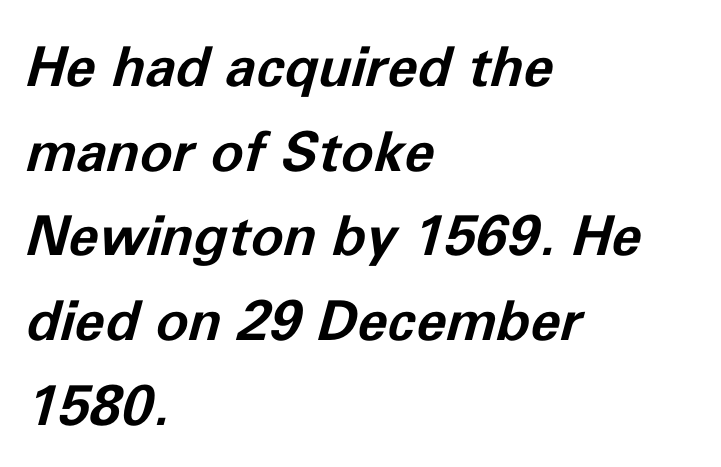
The image shows 55 px bold type, italic (leaning right); set left-aligned, normal line spacing (1.54x), normal letter spacing, not underlined; low stroke contrast and a medium x-height.
